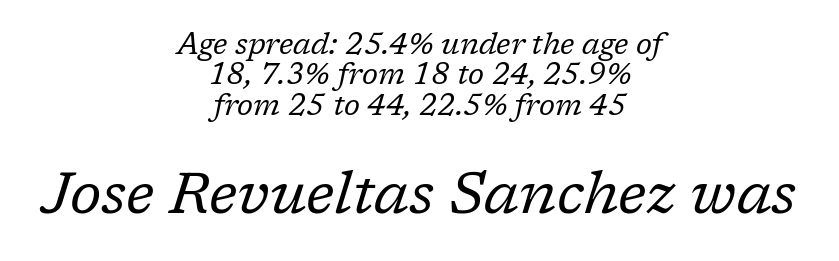
The image shows 59 px regular-weight serif type, italic (leaning right); set centered, tight line spacing (1.01x), normal letter spacing, not underlined; the second (bottom) block is 1.97x larger; low stroke contrast and a medium x-height.
